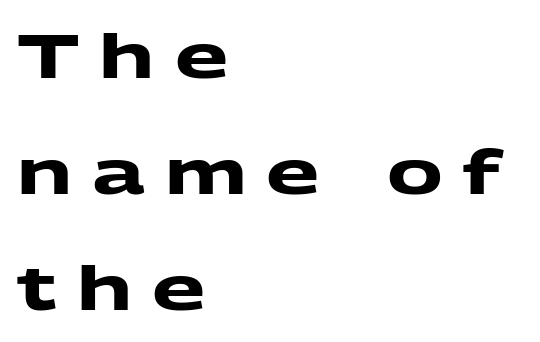
The image shows 62 px heavy, wide sans-serif type; set left-aligned, line spacing 1.87x, unusually wide letter spacing (+0.32 em), not underlined; medium stroke contrast and a medium x-height.
